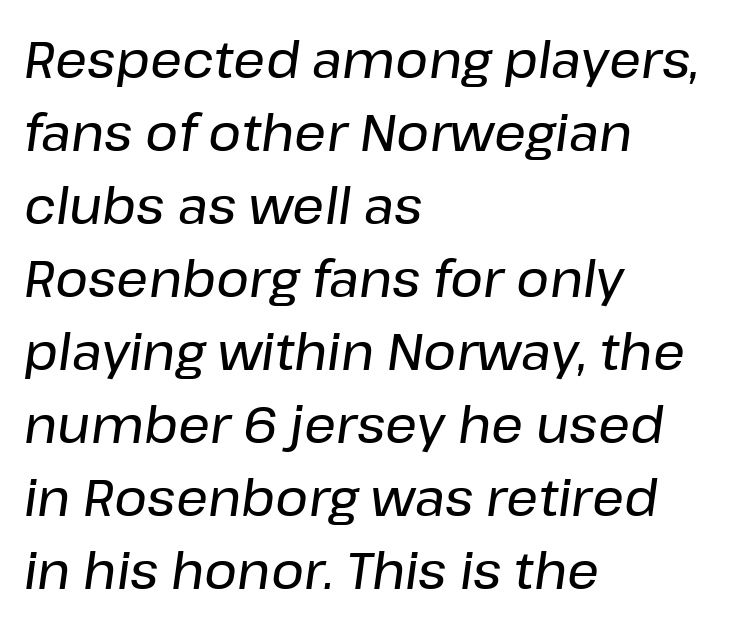
The image shows 50 px text type, italic (leaning right); set left-aligned, normal line spacing (1.46x), normal letter spacing, not underlined; low stroke contrast and a medium x-height.
